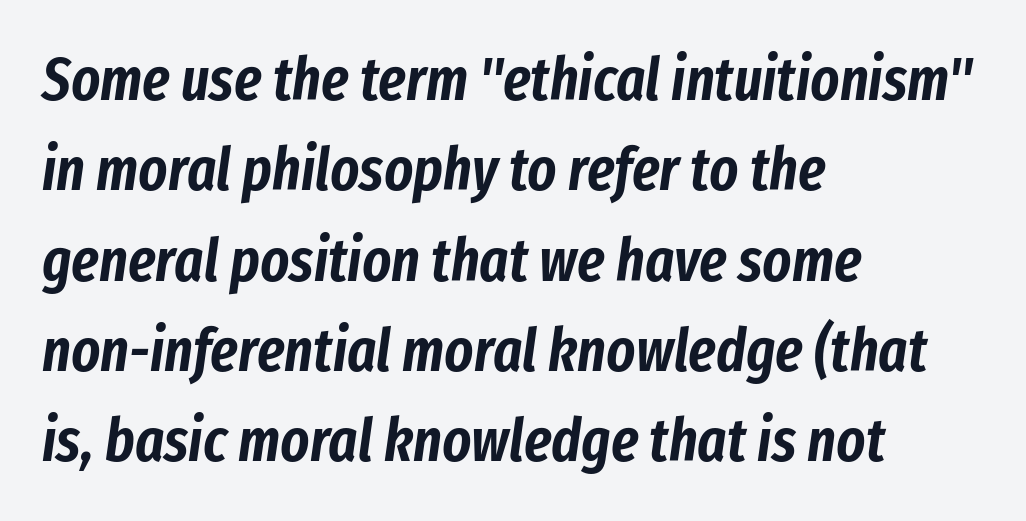
Honestly, the letter spacing is just normal — you wouldn't notice it. Notice how the passage keeps a crisp vertical edge on the left only. Looking at the ascenders, they clearly lean. Clear beneath every line of the passage. Think of a printed novel: that variable character pitch is what you see here. Reading down the column, the eye jumps a familiar distance to each next line.
